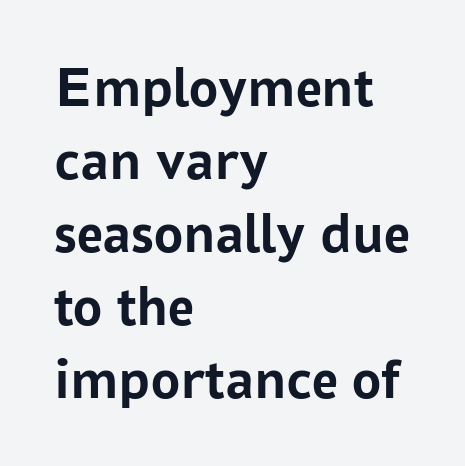
Q: Is the text bold? A: Yes.
Q: Is the text italic (slanted)? A: No, it is upright.
Q: Is the typeface a serif or a sans-serif typeface? A: Sans-serif.
Q: Is the text underlined? A: No.
Q: How is the paragraph aligned? A: Left-aligned.
Q: Is the spacing between letters normal or unusually wide? A: Normal.
Q: Is the spacing between lines tight, normal or loose? A: Normal.
Q: Width (condensed, normal, or wide)? A: Normal.
Q: Stroke contrast? A: Low.
Q: x-height? A: Medium.
Q: Monospaced? A: No.
